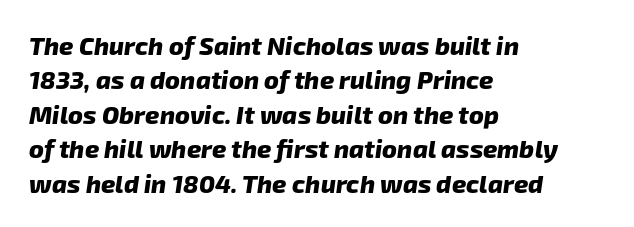
Q: Is the text bold? A: Yes.
Q: Is the text underlined? A: No.
Q: How is the paragraph aligned? A: Left-aligned.
Q: Is the spacing between letters normal or unusually wide? A: Normal.
Q: Is the spacing between lines tight, normal or loose? A: Normal.
